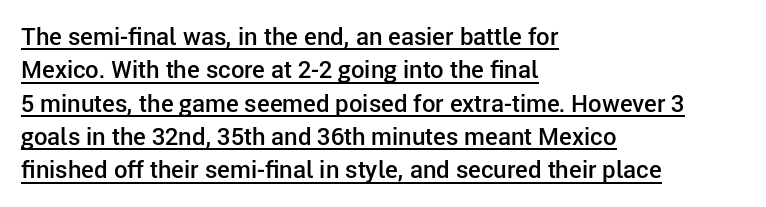
Q: Is the text bold? A: Semi-bold.
Q: Is the text italic (slanted)? A: No, it is upright.
Q: Is the text underlined? A: Yes.
Q: How is the paragraph aligned? A: Left-aligned.
Q: Is the spacing between letters normal or unusually wide? A: Normal.
Q: Is the spacing between lines tight, normal or loose? A: Normal.
